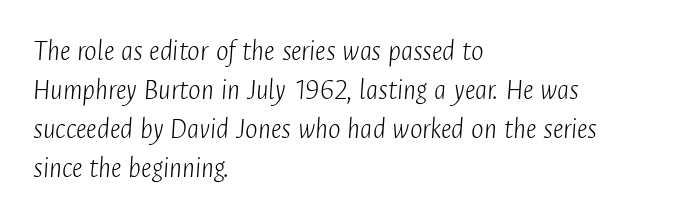
The passage is arranged the way most books set body copy — flush left. The area under the type is left untouched. Students, note that the glyphs here touch the page at normal intervals. These lines were composed using italics.
